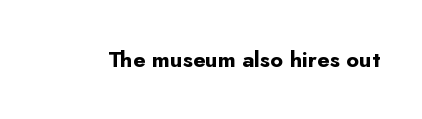
The image shows 22 px bold type, upright; set normal letter spacing, not underlined.
